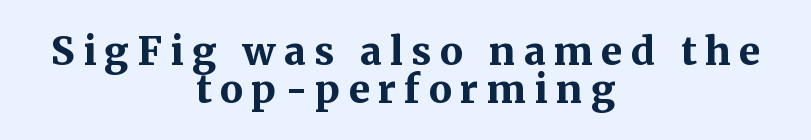
You could not count columns in this text — the font is proportionally spaced. Does extra space separate the letters? Yes, quite a lot of it. Heavy, bold letterforms. Descenders hang freely into open space.
